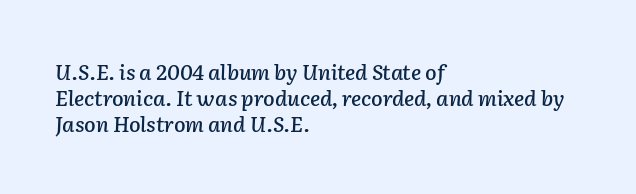
{"italic": "yes", "lean": "right", "slant_degrees": 2, "underline": "no", "align": "left", "line_spacing_ratio": 1.23, "letter_spacing": "normal", "letter_spacing_em": 0.0, "glyph_px": 21}
